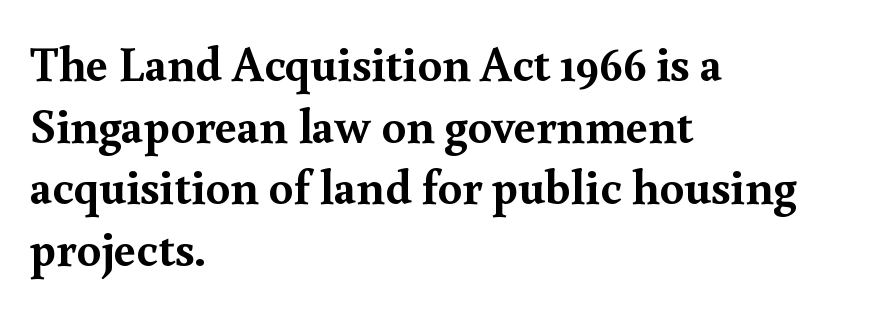
Q: Is the text bold? A: Yes.
Q: Is the text italic (slanted)? A: No, it is upright.
Q: Is the typeface a serif or a sans-serif typeface? A: Serif.
Q: Is the text underlined? A: No.
Q: How is the paragraph aligned? A: Left-aligned.
Q: Is the spacing between letters normal or unusually wide? A: Normal.
Q: Is the spacing between lines tight, normal or loose? A: Normal.
Q: Width (condensed, normal, or wide)? A: Normal.
Q: x-height? A: Small.
Q: Monospaced? A: No.
